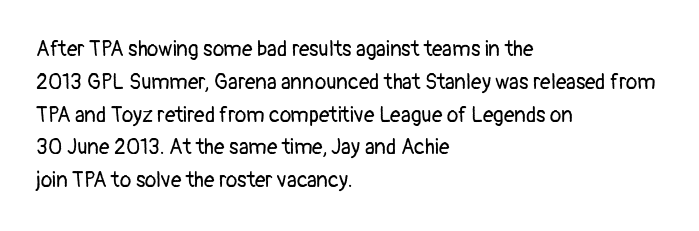
Upright lettering throughout. The rows are spaced the way most documents space them. These lines stack with their left ends in a neat column. The space beneath each line is pristine and unruled. This sample uses plain, unmodified letter spacing. Stem width sits at or under what a default text font uses.
